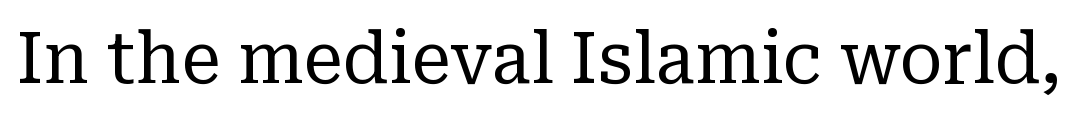
{"serif": "yes", "italic": "no", "bold": "no", "weight": "regular", "width": "normal", "stroke_contrast": "low", "x_height": "medium", "monospaced": "no", "underline": "no", "letter_spacing": "normal", "letter_spacing_em": 0.0, "glyph_px": 71}
